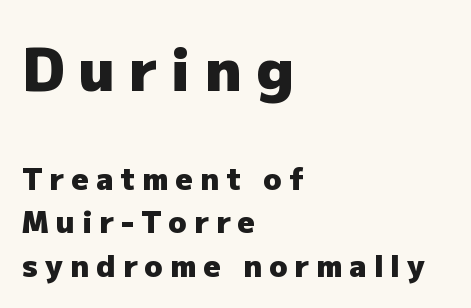
Q: Is the text bold? A: Yes.
Q: Is the text italic (slanted)? A: No, it is upright.
Q: Is the typeface a serif or a sans-serif typeface? A: Sans-serif.
Q: Is the text underlined? A: No.
Q: How is the paragraph aligned? A: Left-aligned.
Q: Is the spacing between letters normal or unusually wide? A: Unusually wide.
Q: Is the spacing between lines tight, normal or loose? A: Normal.
Q: Which block of text is set in a larger size, the first (top) or the second (bottom)? A: The first (top) one.
Q: Width (condensed, normal, or wide)? A: Normal.
Q: Stroke contrast? A: Low.
Q: x-height? A: Medium.
Q: Monospaced? A: No.
